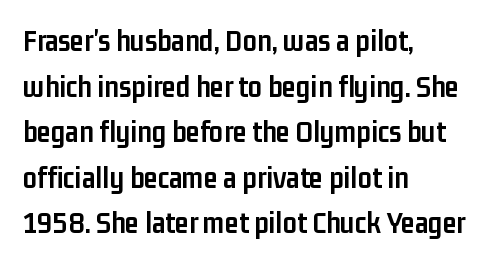
The image shows 31 px semibold, condensed sans-serif type, upright; set left-aligned, normal line spacing (1.47x), normal letter spacing, not underlined; low stroke contrast and a medium x-height.
